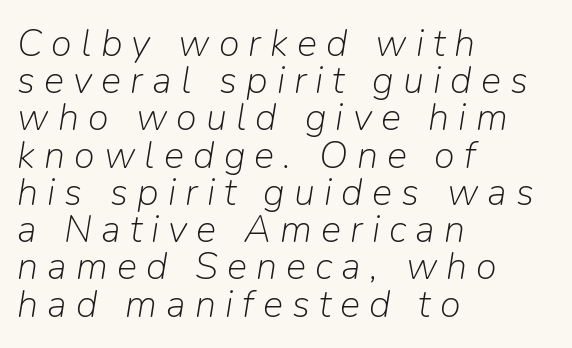
Alignment: flush left. Compared with typical paragraphs, the rows here are closer together. Clear beneath every line of the passage. The face used here has a pronounced slope to its letters.
